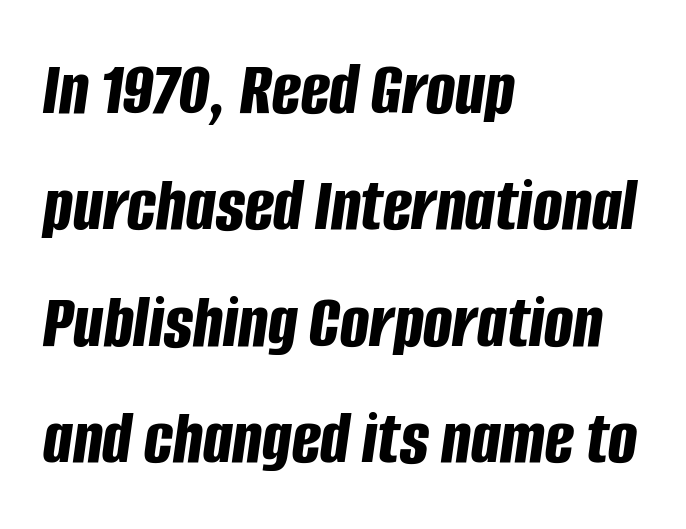
The image shows 77 px bold, condensed type, italic (leaning right); set left-aligned, normal line spacing (1.51x), normal letter spacing, not underlined; low stroke contrast and a large x-height.
